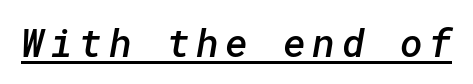
The image shows 39 px semibold sans-serif type; set underlined; low stroke contrast and a medium x-height.
